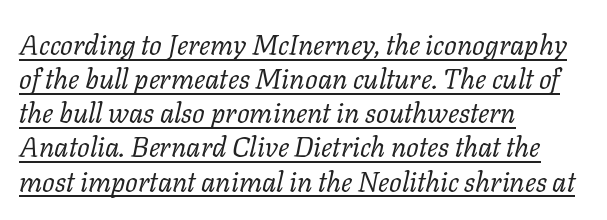
Looks like regular typesetting: each glyph gets only the width it needs. The characters display serif detailing at their extremities. Emphasis-style slanted type is in use. Tracking value appears to be zero — textbook default spacing. The weight tops out at a normal text grade. Each line starts at the same left margin while the right side varies.
